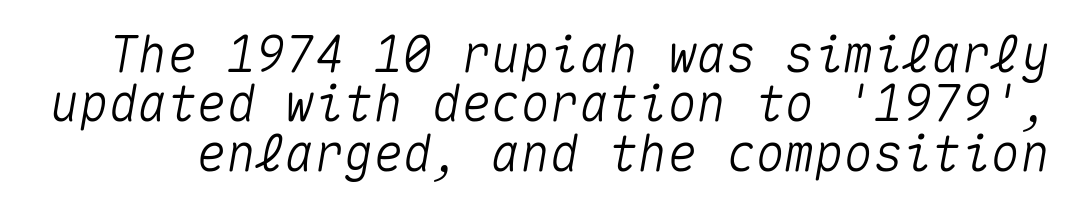
The image shows 49 px text type, italic (leaning right), monospaced; set tight line spacing (1.01x), normal letter spacing, not underlined; medium stroke contrast and a medium x-height.
